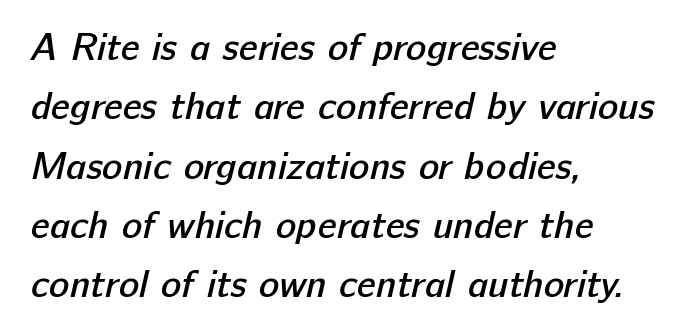
The image shows 38 px semibold sans-serif type; set left-aligned, normal line spacing (1.56x), normal letter spacing, not underlined; low stroke contrast and a medium x-height.
